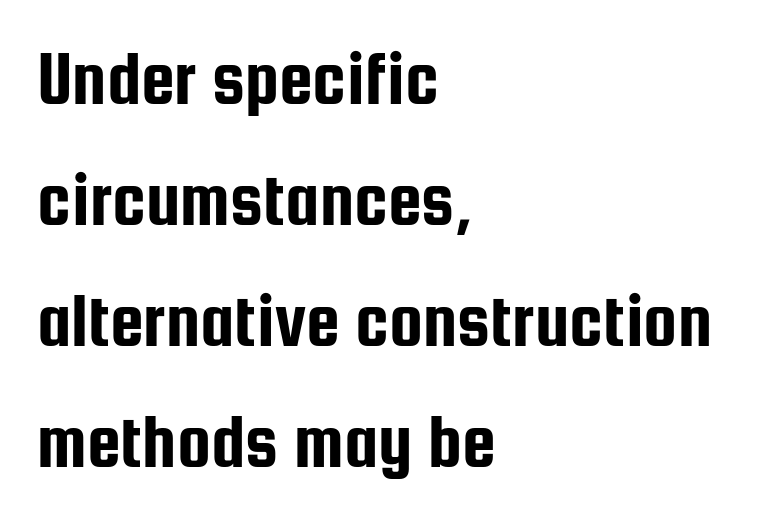
Every stem runs plumb, perpendicular to the baseline. The passage shown is typed in a proportional face where columns would drift. Whoever set this chose a conventional vertical rhythm. Glance below the letters and you will spot only blank space. Look at the bottom of the vertical strokes: they stop flat, with no serifs.
